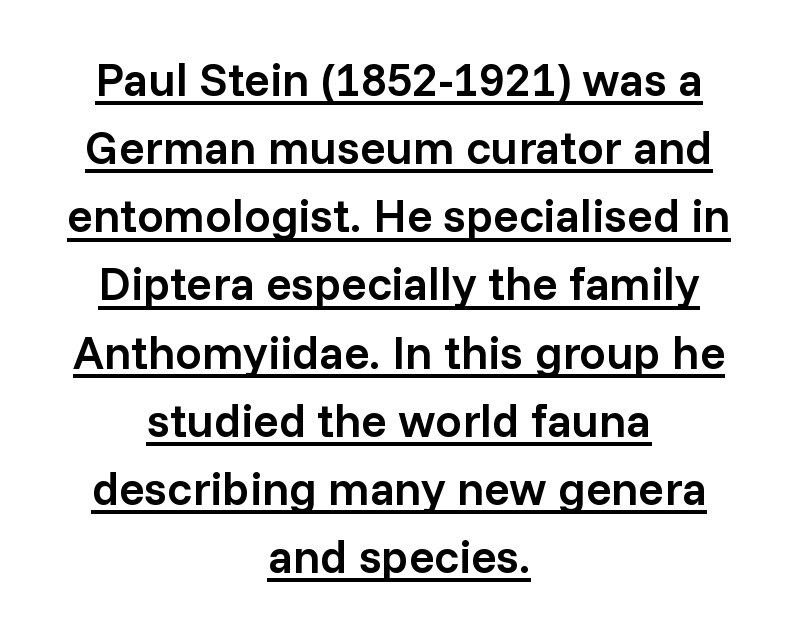
Reading down the column, the eye jumps a familiar distance to each next line. Teacher's note: observe the equal gaps on both sides — that is centered alignment. Here the designer chose a conventional face with non-uniform glyph widths. Underlined type. Spacing between characters is what you'd get straight out of the box.
